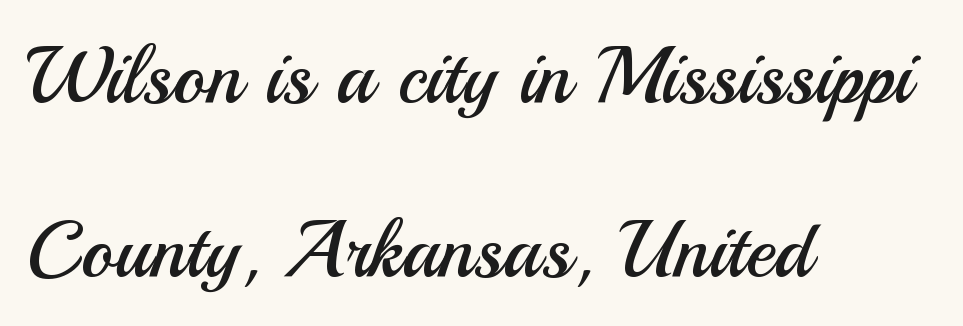
{"serif": "no", "bold": "no", "weight": "regular", "width": "normal", "stroke_contrast": "medium", "x_height": "small", "monospaced": "no", "underline": "no", "align": "left", "line_spacing": "loose", "line_spacing_ratio": 2.2, "letter_spacing": "normal", "letter_spacing_em": 0.0, "glyph_px": 79}
